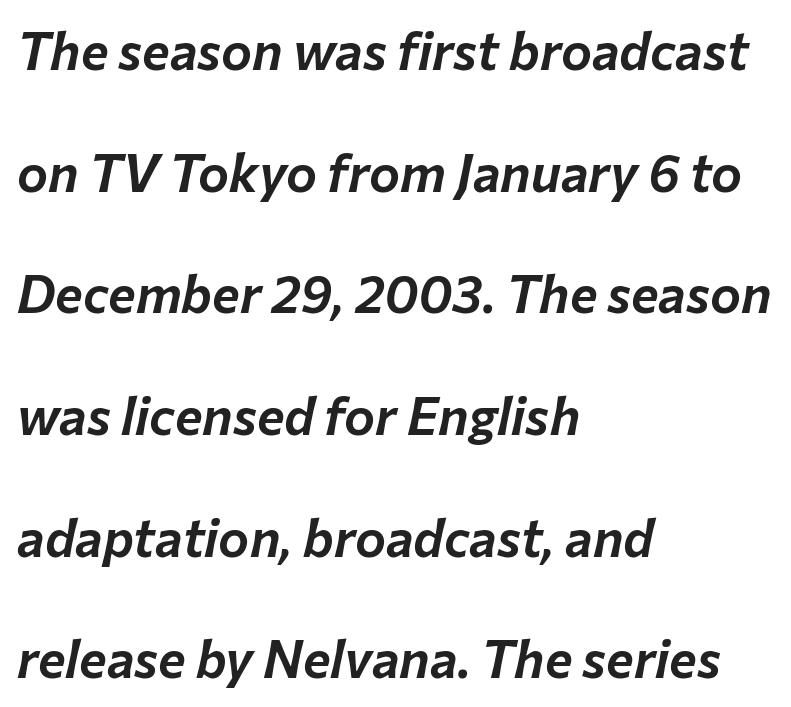
Baseline-to-baseline distance is far greater than the letter height. The setting favours the left margin, as ordinary paragraphs usually do. Standard letterfit; no display-style spreading of the glyphs. You could not count columns in this text — the font is proportionally spaced. Check the space under the baseline: it is left empty. Slant detected: the letters are inclined.
